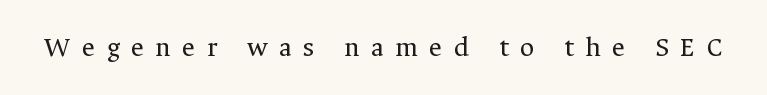
Q: Is the text bold? A: No.
Q: Is the text italic (slanted)? A: No, it is upright.
Q: Is the typeface a serif or a sans-serif typeface? A: Serif.
Q: Is the text underlined? A: No.
Q: Is the spacing between letters normal or unusually wide? A: Unusually wide.
Q: Width (condensed, normal, or wide)? A: Normal.
Q: Stroke contrast? A: Medium.
Q: x-height? A: Medium.
Q: Monospaced? A: No.
